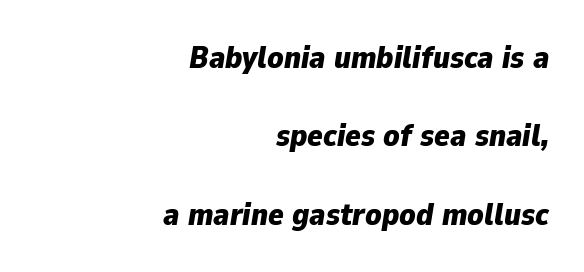
Q: Is the text bold? A: Yes.
Q: Is the text italic (slanted)? A: Yes, it leans right by about 9 degrees.
Q: Is the text underlined? A: No.
Q: How is the paragraph aligned? A: Right-aligned.
Q: Is the spacing between letters normal or unusually wide? A: Normal.
Q: Is the spacing between lines tight, normal or loose? A: Loose.
Q: Width (condensed, normal, or wide)? A: Normal.
Q: Stroke contrast? A: Low.
Q: x-height? A: Medium.
Q: Monospaced? A: No.
